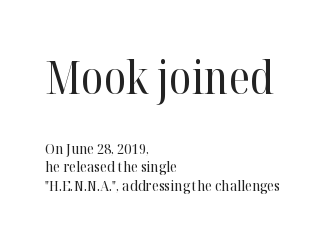
Q: Is the text bold? A: No.
Q: Is the text italic (slanted)? A: No, it is upright.
Q: Is the typeface a serif or a sans-serif typeface? A: Serif.
Q: Is the text underlined? A: No.
Q: How is the paragraph aligned? A: Left-aligned.
Q: Is the spacing between letters normal or unusually wide? A: Normal.
Q: Which block of text is set in a larger size, the first (top) or the second (bottom)? A: The first (top) one.
Q: Width (condensed, normal, or wide)? A: Normal.
Q: Stroke contrast? A: High.
Q: x-height? A: Medium.
Q: Monospaced? A: No.
